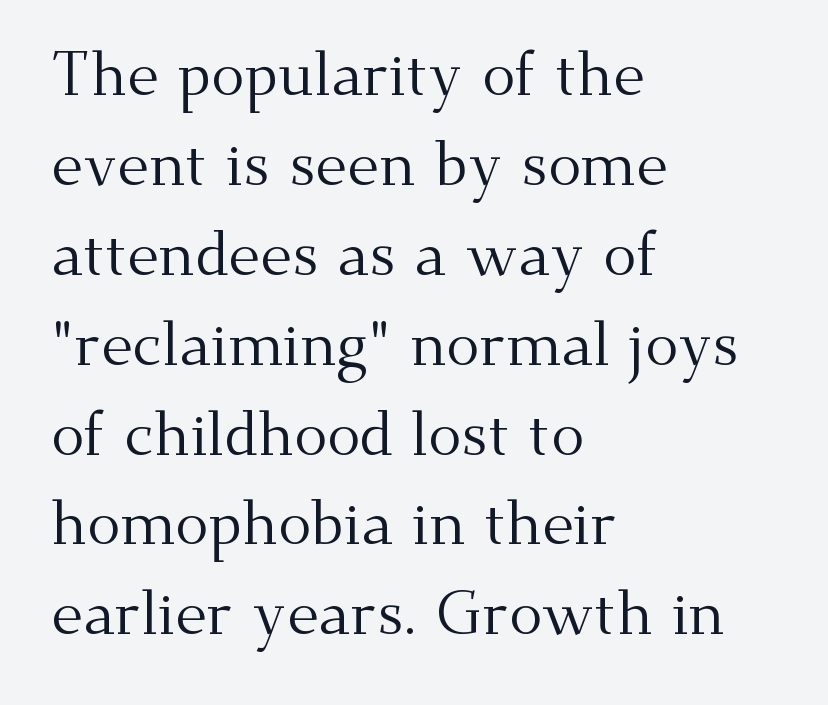
The image shows 62 px regular-weight serif type, upright; set left-aligned, normal line spacing (1.45x), normal letter spacing, not underlined; medium stroke contrast and a small x-height.
